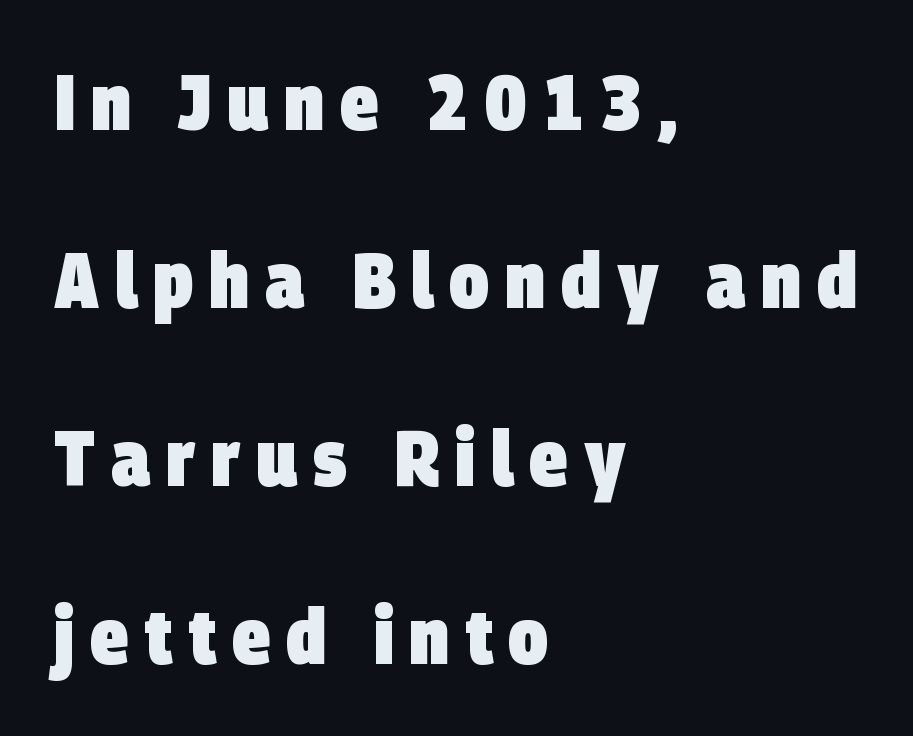
{"serif": "no", "bold": "yes", "weight": "heavy", "width": "condensed", "stroke_contrast": "low", "x_height": "large", "monospaced": "no", "underline": "no", "align": "left", "line_spacing": "loose", "line_spacing_ratio": 2.28, "letter_spacing": "wide", "letter_spacing_em": 0.2, "glyph_px": 78}
